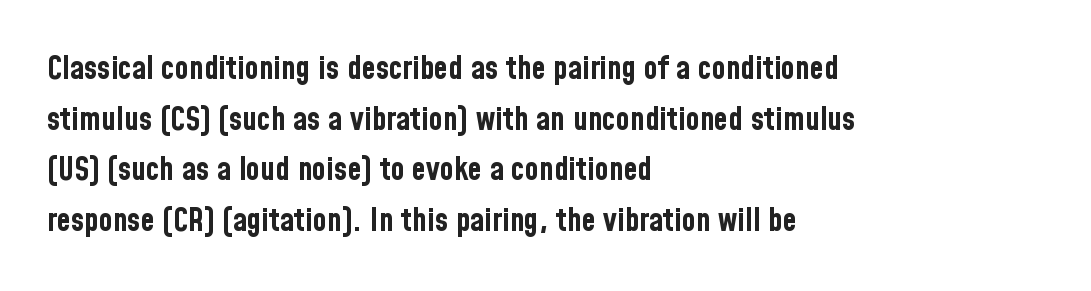
The image shows 32 px bold, condensed sans-serif type, upright; set left-aligned, normal line spacing (1.58x), normal letter spacing, not underlined; low stroke contrast and a medium x-height.
